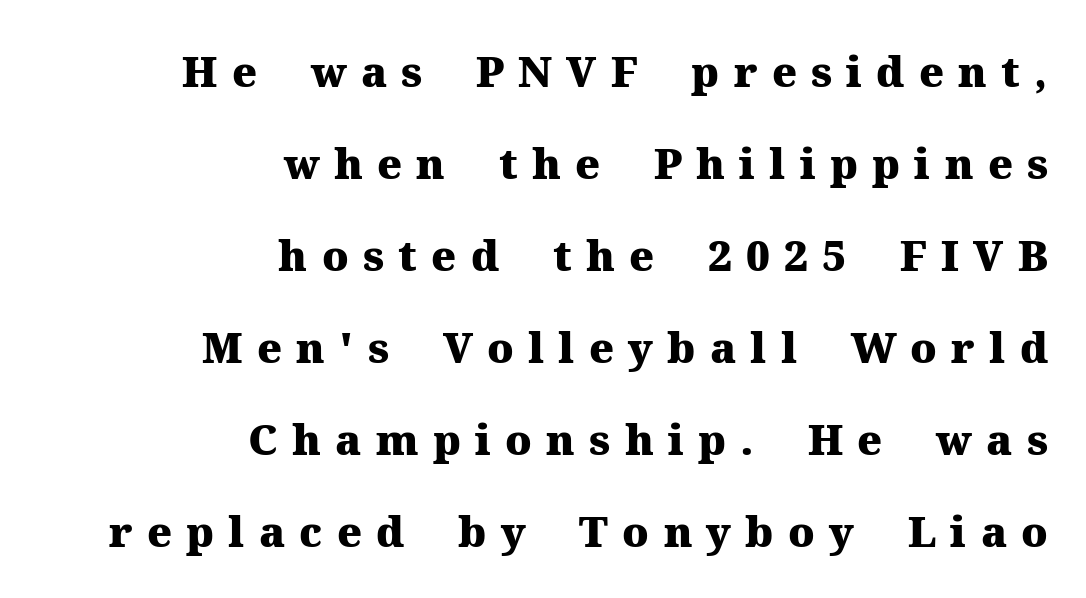
The image shows 42 px heavy serif type, upright; set right-aligned, loose line spacing (2.19x), unusually wide letter spacing (+0.34 em), not underlined; medium stroke contrast and a medium x-height.
